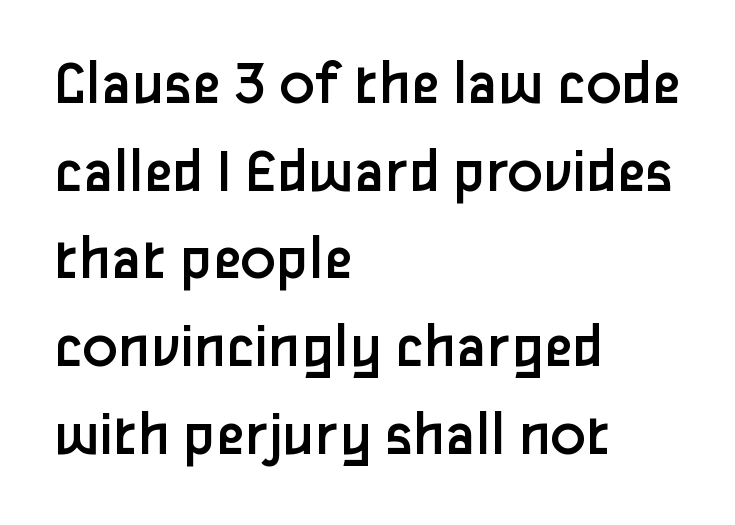
Q: Is the text bold? A: No.
Q: Is the text italic (slanted)? A: No, it is upright.
Q: Is the typeface a serif or a sans-serif typeface? A: Sans-serif.
Q: Is the text underlined? A: No.
Q: How is the paragraph aligned? A: Left-aligned.
Q: Is the spacing between letters normal or unusually wide? A: Normal.
Q: Is the spacing between lines tight, normal or loose? A: Normal.
Q: Width (condensed, normal, or wide)? A: Normal.
Q: Stroke contrast? A: Low.
Q: x-height? A: Medium.
Q: Monospaced? A: No.
